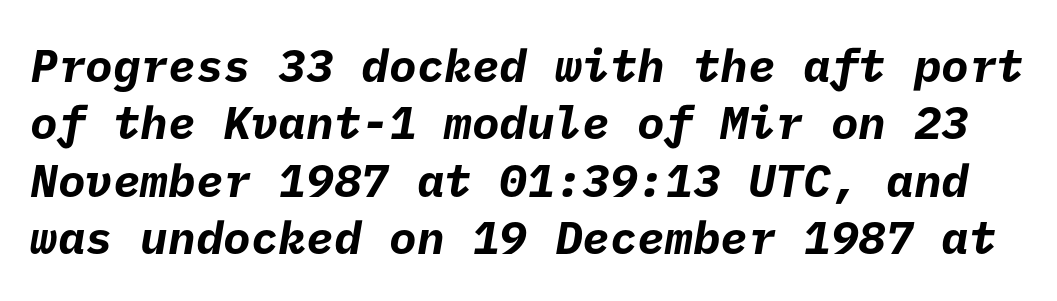
The image shows 46 px bold sans-serif type; set normal line spacing (1.25x), normal letter spacing, not underlined; low stroke contrast and a medium x-height.
